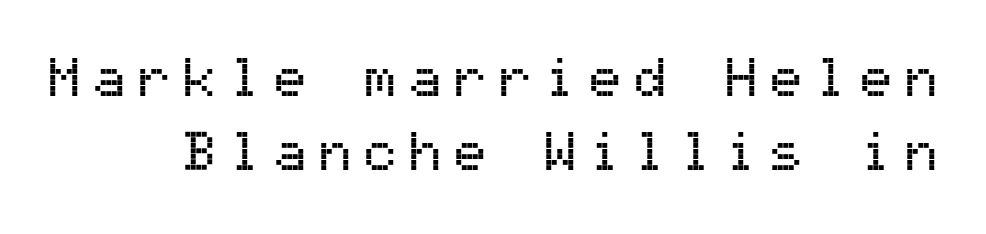
Honestly, the letter spacing is so wide it's the main thing you notice. The type family on display is of the sans-serif kind. A typesetter would call this monospace, since all characters share one set width. Do the letters lean? They stand straight. This sample keeps an unexceptional amount of space between lines. The words here are not underlined.
